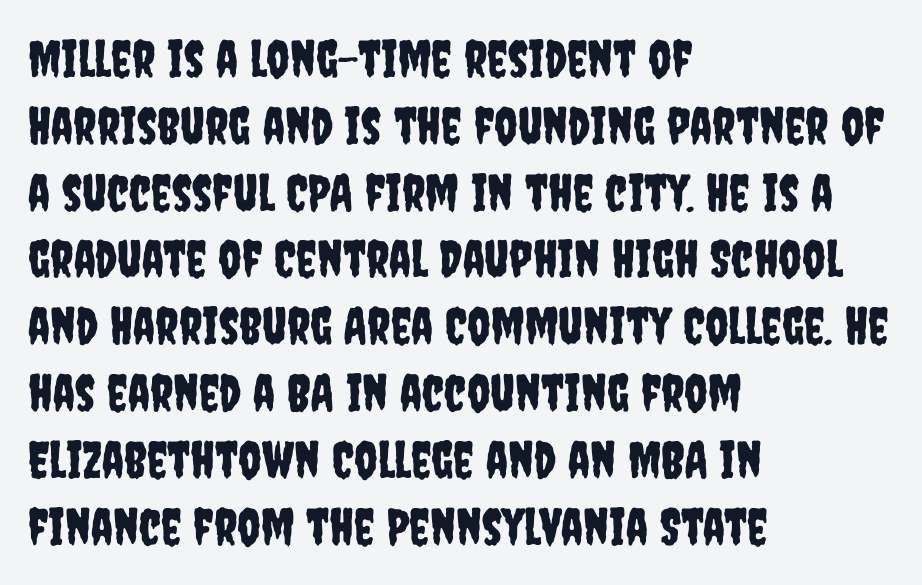
{"serif": "no", "italic": "no", "width": "condensed", "stroke_contrast": "low", "x_height": "large", "monospaced": "no", "underline": "no", "align": "left", "line_spacing": "normal", "line_spacing_ratio": 1.31, "letter_spacing": "normal", "letter_spacing_em": 0.0, "glyph_px": 51}
